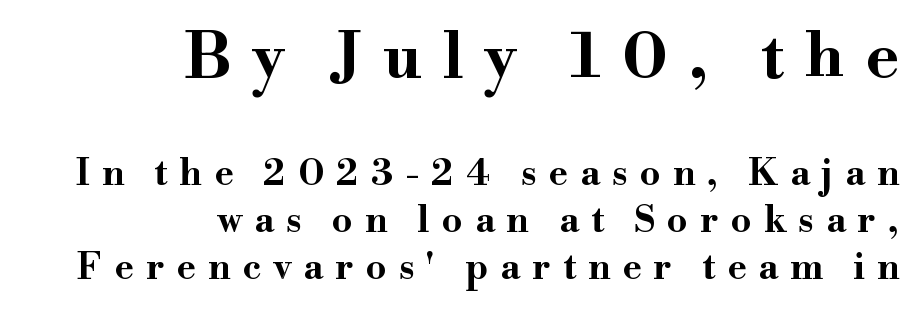
Q: Is the text bold? A: Yes.
Q: Is the text italic (slanted)? A: No, it is upright.
Q: Is the typeface a serif or a sans-serif typeface? A: Serif.
Q: Is the text underlined? A: No.
Q: How is the paragraph aligned? A: Right-aligned.
Q: Is the spacing between letters normal or unusually wide? A: Unusually wide.
Q: Is the spacing between lines tight, normal or loose? A: Normal.
Q: Which block of text is set in a larger size, the first (top) or the second (bottom)? A: The first (top) one.
Q: Width (condensed, normal, or wide)? A: Wide.
Q: Stroke contrast? A: High.
Q: x-height? A: Small.
Q: Monospaced? A: No.
